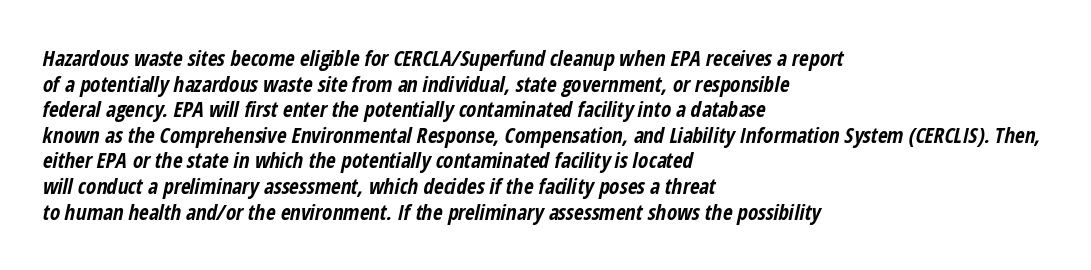
Q: Is the text bold? A: Yes.
Q: Is the text italic (slanted)? A: Yes, it leans right by about 12 degrees.
Q: Is the text underlined? A: No.
Q: How is the paragraph aligned? A: Left-aligned.
Q: Is the spacing between letters normal or unusually wide? A: Normal.
